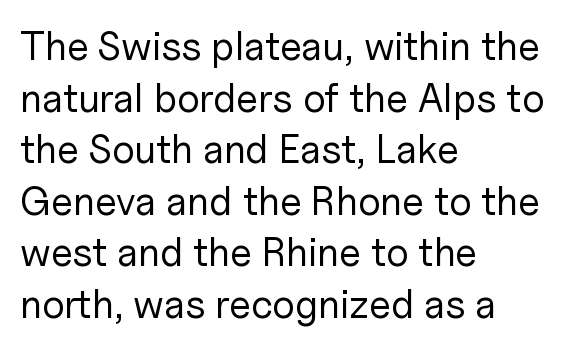
Q: Is the text bold? A: No.
Q: Is the text italic (slanted)? A: No, it is upright.
Q: Is the typeface a serif or a sans-serif typeface? A: Sans-serif.
Q: Is the text underlined? A: No.
Q: How is the paragraph aligned? A: Left-aligned.
Q: Is the spacing between letters normal or unusually wide? A: Normal.
Q: Is the spacing between lines tight, normal or loose? A: Normal.
Q: Width (condensed, normal, or wide)? A: Normal.
Q: Stroke contrast? A: Low.
Q: x-height? A: Medium.
Q: Monospaced? A: No.
